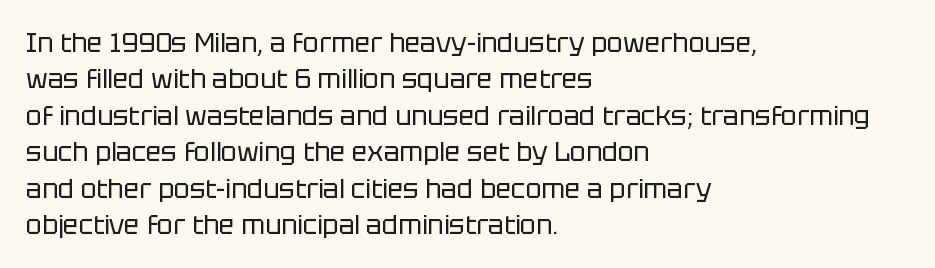
Short and long lines alike share a common starting point at left. The typeface has the unassuming heft of standard copy or less. Is the letter spacing exaggerated? No — it looks like the ordinary default. Has an underline been added? It has not. Posture: vertical.
